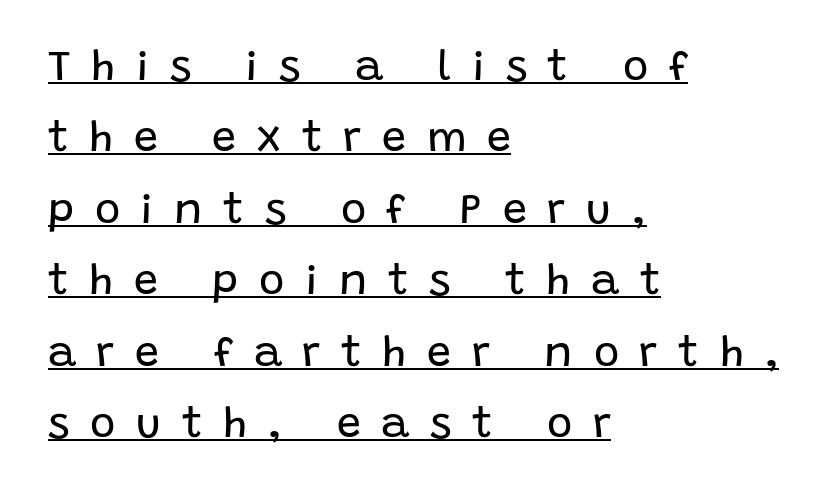
The lettering is marked with a stroke running underneath it. Heft: none added — not bold. The passage shown is typed in a proportional face where columns would drift. Style check: upright. The typeface chosen for these lines omits serifs. The lines are quadded left.
